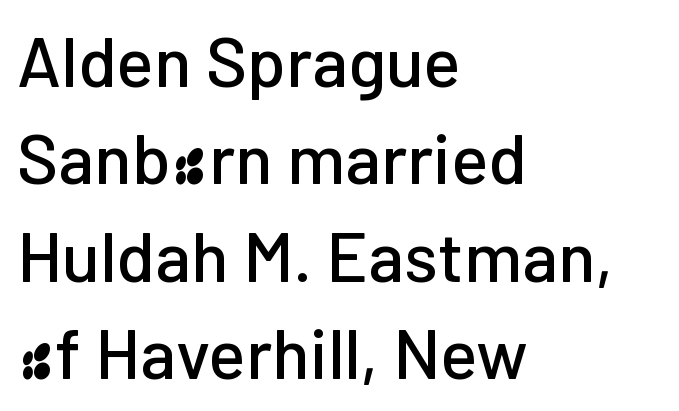
Beneath every word, the page is bare. Each letter keeps its own natural width here, so spacing adapts to shape. This is sans-serif lettering, the kind often seen on screens and signage. Quick note: interline space is typical.
